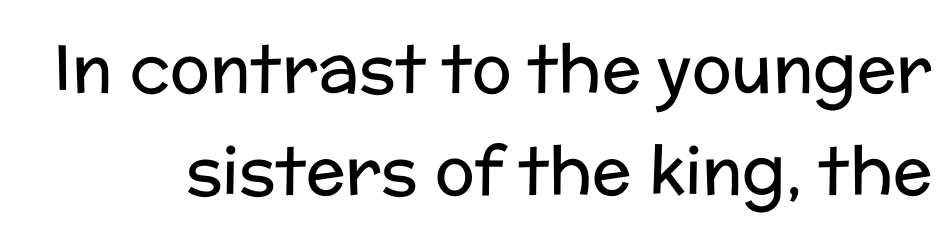
The image shows 66 px regular-weight sans-serif type, upright; set normal line spacing (1.55x), normal letter spacing, not underlined; low stroke contrast and a medium x-height.
